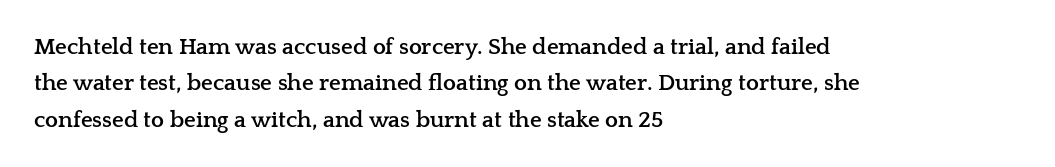
The text block is weighted toward the left margin, trailing off unevenly rightward. These lines carry a lot of weight — the face is fully bold. The letters stand upright; this is a roman face. Each row of text sits above clean, open space. This rendering leaves character spacing at its baseline value.
